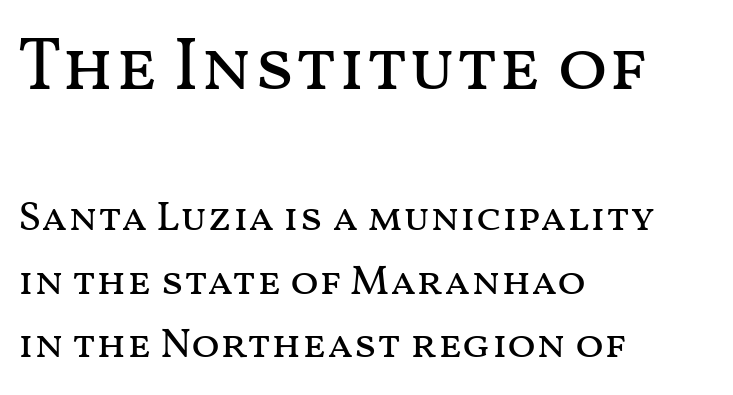
The image shows 74 px regular-weight, wide type, upright; set left-aligned, normal line spacing (1.52x), normal letter spacing, not underlined; the first (top) block is 1.76x larger; medium stroke contrast and a medium x-height.
